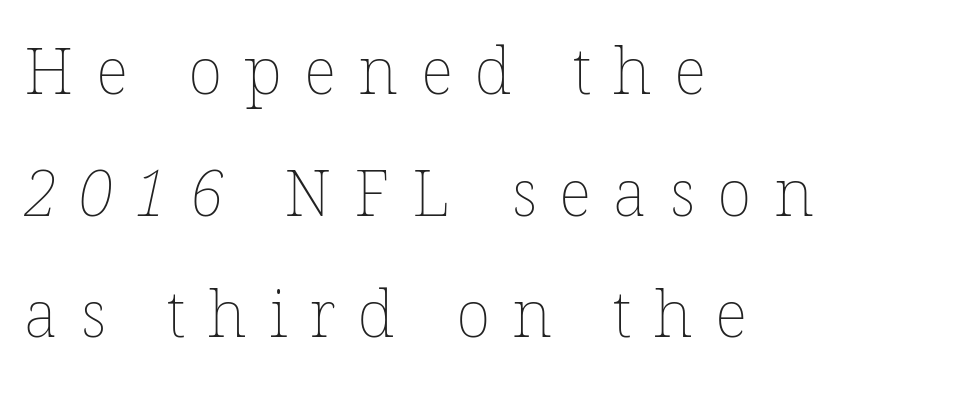
{"bold": "no", "weight": "thin", "width": "normal", "stroke_contrast": "low", "x_height": "medium", "monospaced": "no", "underline": "no", "align": "left", "line_spacing_ratio": 1.87, "letter_spacing": "wide", "letter_spacing_em": 0.34, "glyph_px": 65}
